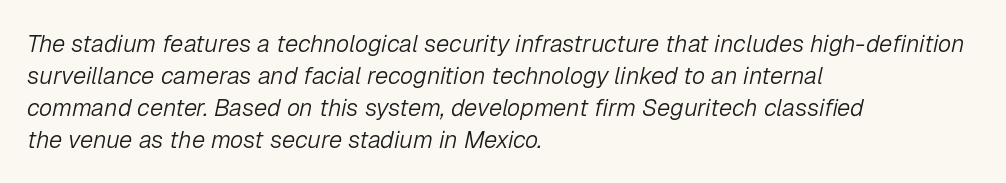
Q: Is the text bold? A: No.
Q: Is the text italic (slanted)? A: Yes, it leans right by about 12 degrees.
Q: Is the text underlined? A: No.
Q: How is the paragraph aligned? A: Left-aligned.
Q: Is the spacing between letters normal or unusually wide? A: Normal.
Q: Is the spacing between lines tight, normal or loose? A: Normal.
